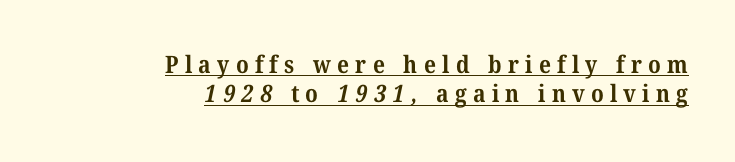
The image shows 24 px bold type; set right-aligned, line spacing 1.22x, unusually wide letter spacing (+0.26 em), underlined.
